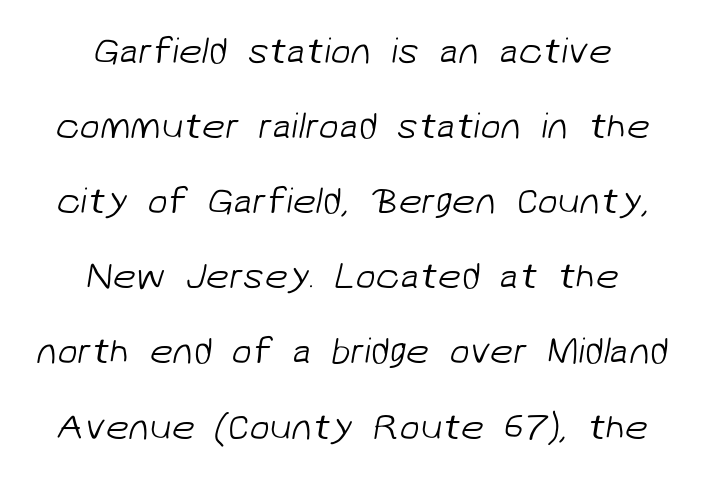
Q: Is the text bold? A: No.
Q: Is the typeface a serif or a sans-serif typeface? A: Sans-serif.
Q: Is the text underlined? A: No.
Q: How is the paragraph aligned? A: Centered.
Q: Is the spacing between letters normal or unusually wide? A: Normal.
Q: Is the spacing between lines tight, normal or loose? A: Loose.
Q: Width (condensed, normal, or wide)? A: Normal.
Q: Stroke contrast? A: Low.
Q: x-height? A: Medium.
Q: Monospaced? A: No.
